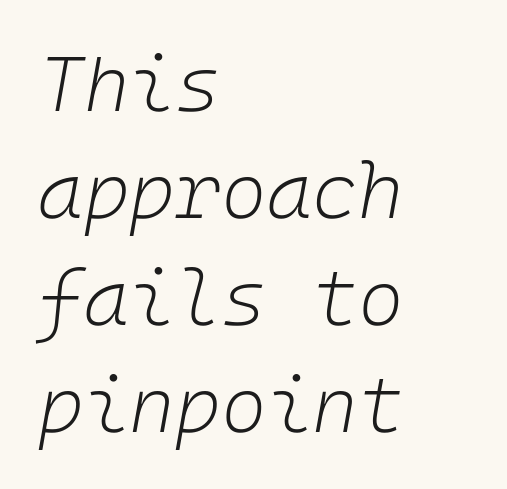
This is not heavy type; no bold has been used. Is the block centered? No — it sits flush against the left margin. You can tell it's italic because the verticals aren't actually vertical. This sample keeps an unexceptional amount of space between lines. No extra tracking has been applied to these lines.
